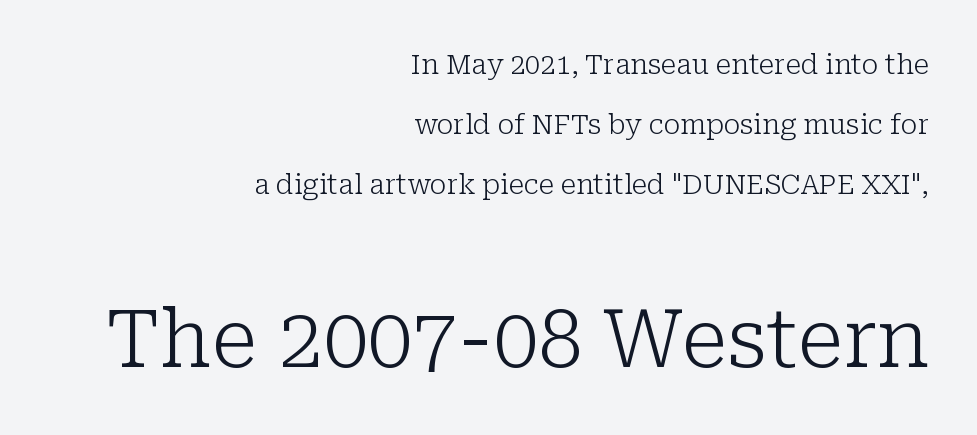
{"serif": "yes", "italic": "no", "bold": "no", "weight": "light", "width": "normal", "stroke_contrast": "low", "x_height": "medium", "monospaced": "no", "underline": "no", "align": "right", "line_spacing": "loose", "line_spacing_ratio": 2.22, "letter_spacing": "normal", "letter_spacing_em": 0.0, "larger_block": "second", "size_ratio": 2.96, "glyph_px": 80}
